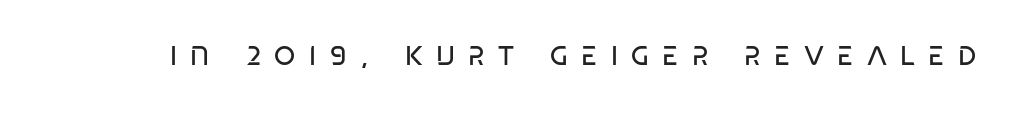
{"italic": "no", "bold": "no", "underline": "no", "letter_spacing": "wide", "letter_spacing_em": 0.49, "glyph_px": 27}
